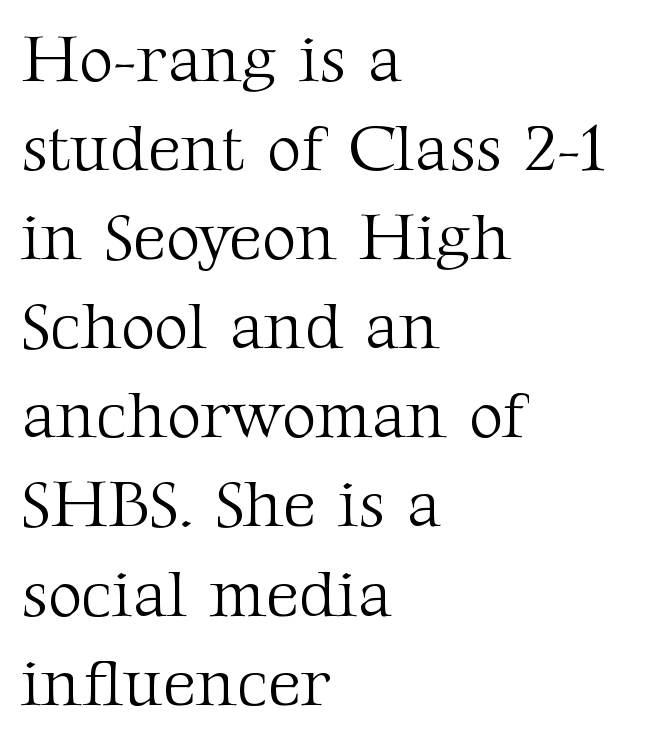
Q: Is the text bold? A: No.
Q: Is the text italic (slanted)? A: No, it is upright.
Q: Is the typeface a serif or a sans-serif typeface? A: Serif.
Q: Is the text underlined? A: No.
Q: How is the paragraph aligned? A: Left-aligned.
Q: Is the spacing between letters normal or unusually wide? A: Normal.
Q: Is the spacing between lines tight, normal or loose? A: Normal.
Q: Width (condensed, normal, or wide)? A: Normal.
Q: Stroke contrast? A: Medium.
Q: x-height? A: Medium.
Q: Monospaced? A: No.
